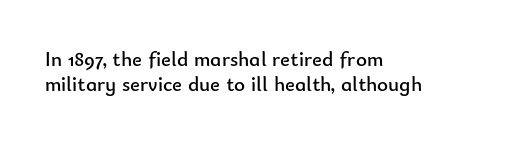
Q: Is the text bold? A: No.
Q: Is the text italic (slanted)? A: No, it is upright.
Q: Is the text underlined? A: No.
Q: How is the paragraph aligned? A: Left-aligned.
Q: Is the spacing between letters normal or unusually wide? A: Normal.
